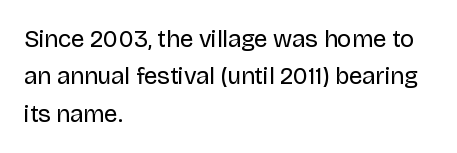
Evenly set lines give the paragraph a standard silhouette. Here the glyphs are tracked normally, forming tight word shapes. Rule under the text: the space is simply empty. Italic? Not at all — the glyphs are vertical. These glyphs show unthickened strokes, regular width or finer.
